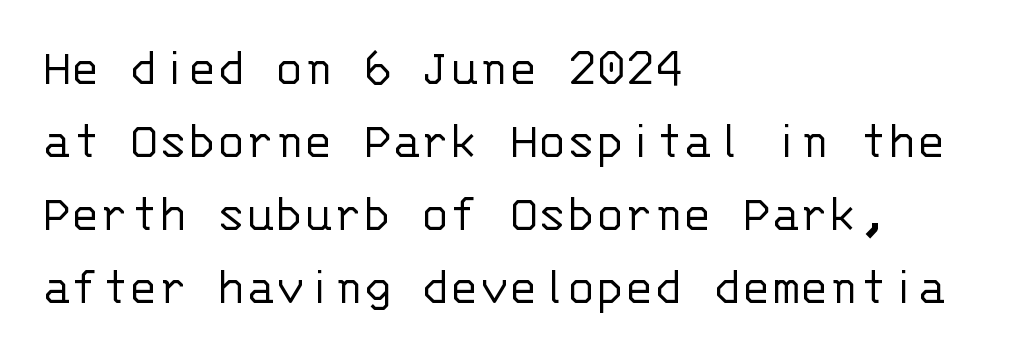
Q: Is the text bold? A: No.
Q: Is the text italic (slanted)? A: No, it is upright.
Q: Is the typeface a serif or a sans-serif typeface? A: Sans-serif.
Q: Is the text underlined? A: No.
Q: How is the paragraph aligned? A: Left-aligned.
Q: Is the spacing between letters normal or unusually wide? A: Normal.
Q: Is the spacing between lines tight, normal or loose? A: Normal.
Q: Width (condensed, normal, or wide)? A: Normal.
Q: Stroke contrast? A: Low.
Q: x-height? A: Large.
Q: Monospaced? A: Yes.
